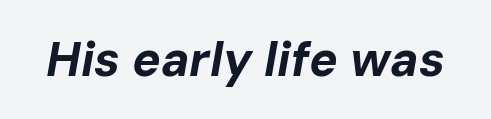
Q: Is the text bold? A: Yes.
Q: Is the text italic (slanted)? A: Yes, it leans right by about 10 degrees.
Q: Is the text underlined? A: No.
Q: Is the spacing between letters normal or unusually wide? A: Normal.
Q: Width (condensed, normal, or wide)? A: Normal.
Q: Stroke contrast? A: Low.
Q: x-height? A: Medium.
Q: Monospaced? A: No.
